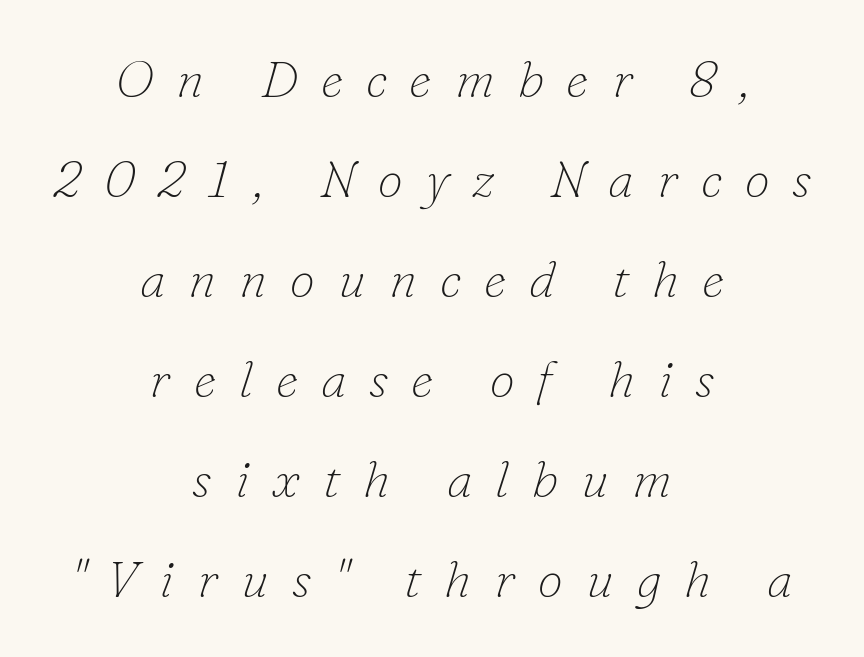
{"serif": "yes", "italic": "yes", "lean": "right", "slant_degrees": 16, "bold": "no", "weight": "thin", "width": "normal", "stroke_contrast": "low", "x_height": "small", "monospaced": "no", "underline": "no", "align": "center", "line_spacing": "loose", "line_spacing_ratio": 1.96, "letter_spacing": "wide", "letter_spacing_em": 0.45, "glyph_px": 51}
